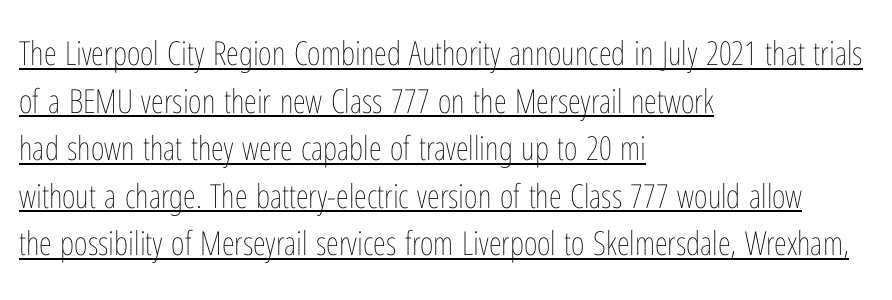
The image shows 33 px thin, condensed type, upright; set left-aligned, normal line spacing (1.44x), normal letter spacing, underlined; low stroke contrast and a medium x-height.
